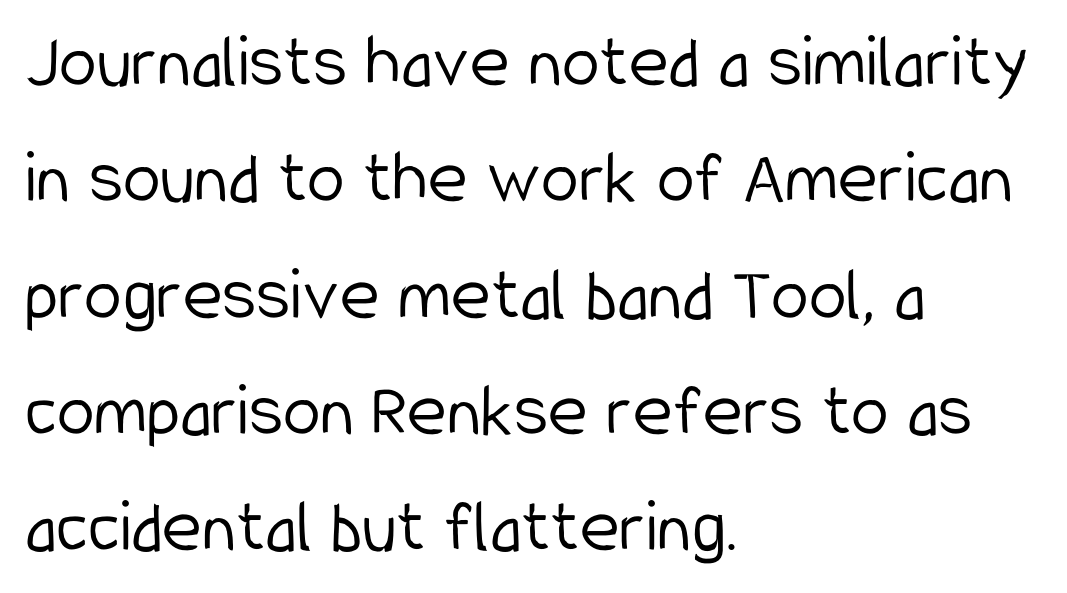
The image shows 76 px light, condensed sans-serif type, upright; set left-aligned, normal line spacing (1.53x), normal letter spacing, not underlined; low stroke contrast and a medium x-height.
